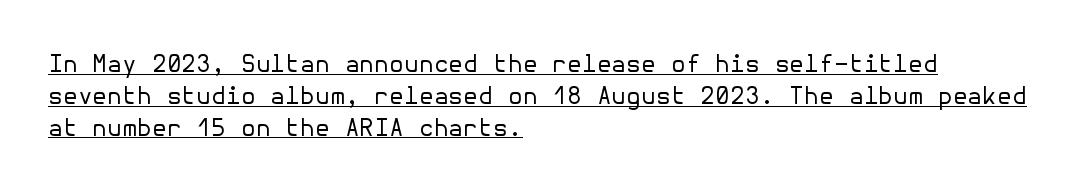
{"italic": "no", "bold": "no", "underline": "yes", "align": "left", "line_spacing": "normal", "line_spacing_ratio": 1.33, "letter_spacing": "normal", "letter_spacing_em": 0.0, "glyph_px": 24}
